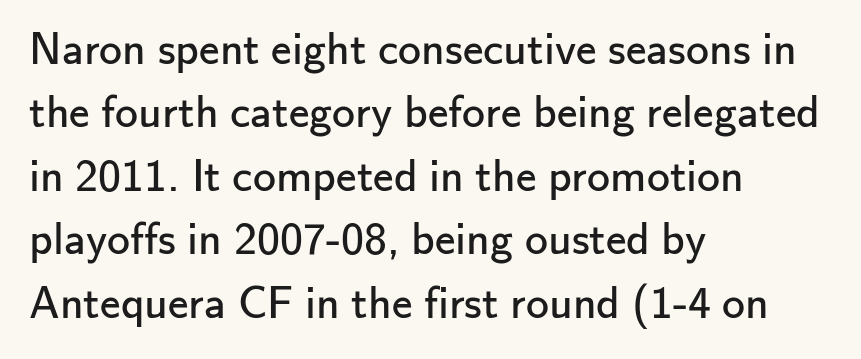
The image shows 46 px regular-weight sans-serif type, upright; set left-aligned, normal line spacing (1.38x), normal letter spacing, not underlined; low stroke contrast and a small x-height.
